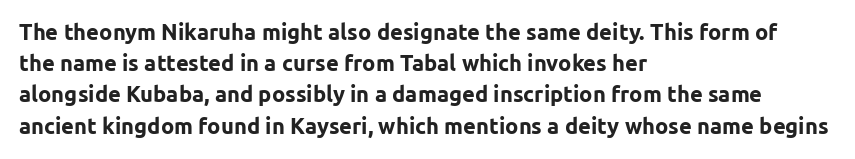
The image shows 22 px bold type, upright; set left-aligned, normal line spacing (1.42x), normal letter spacing, not underlined.
